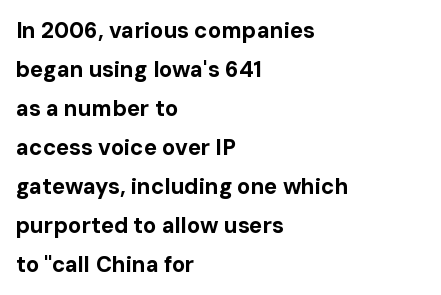
Q: Is the text bold? A: Yes.
Q: Is the text italic (slanted)? A: No, it is upright.
Q: Is the text underlined? A: No.
Q: How is the paragraph aligned? A: Left-aligned.
Q: Is the spacing between letters normal or unusually wide? A: Normal.
